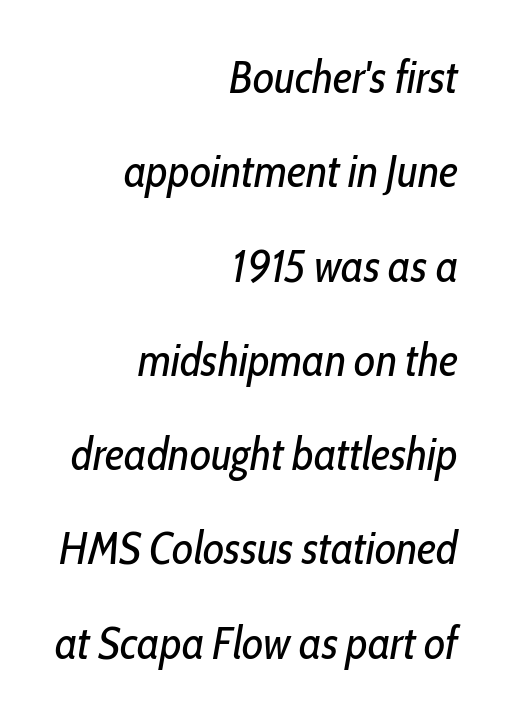
Q: Is the text bold? A: No.
Q: Is the text italic (slanted)? A: Yes, it leans right by about 10 degrees.
Q: Is the text underlined? A: No.
Q: How is the paragraph aligned? A: Right-aligned.
Q: Is the spacing between letters normal or unusually wide? A: Normal.
Q: Is the spacing between lines tight, normal or loose? A: Loose.
Q: Width (condensed, normal, or wide)? A: Condensed.
Q: Stroke contrast? A: Low.
Q: x-height? A: Medium.
Q: Monospaced? A: No.
